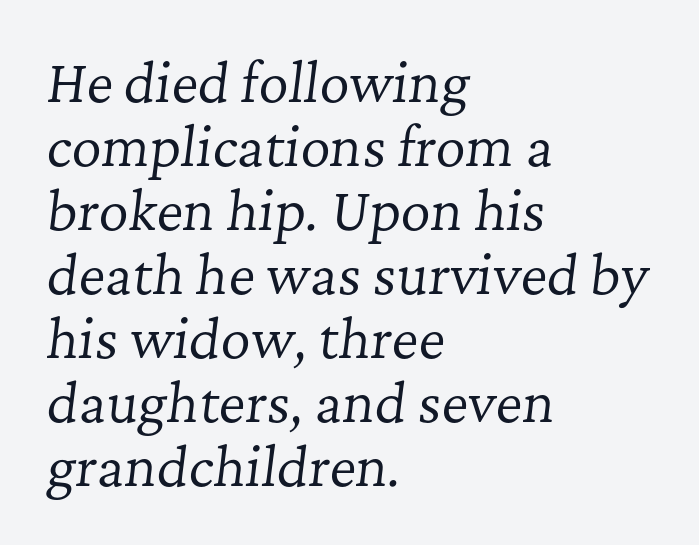
{"serif": "yes", "italic": "yes", "lean": "right", "slant_degrees": 7, "bold": "no", "weight": "regular", "width": "normal", "stroke_contrast": "low", "x_height": "medium", "monospaced": "no", "underline": "no", "align": "left", "line_spacing_ratio": 1.23, "letter_spacing": "normal", "letter_spacing_em": 0.0, "glyph_px": 52}
